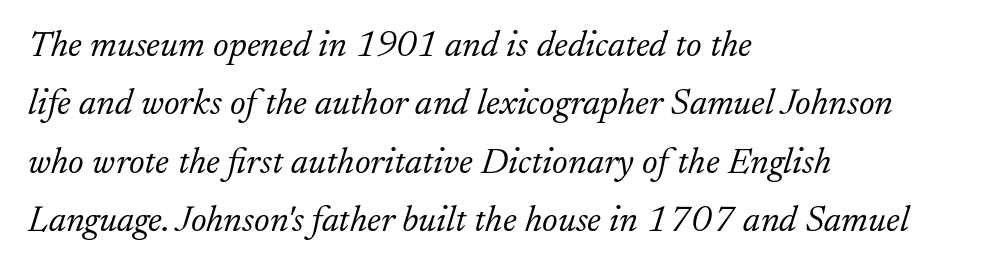
{"serif": "yes", "italic": "yes", "lean": "right", "slant_degrees": 17, "bold": "no", "weight": "light", "width": "normal", "stroke_contrast": "low", "x_height": "small", "monospaced": "no", "underline": "no", "align": "left", "line_spacing": "normal", "line_spacing_ratio": 1.58, "letter_spacing": "normal", "letter_spacing_em": 0.0, "glyph_px": 37}
